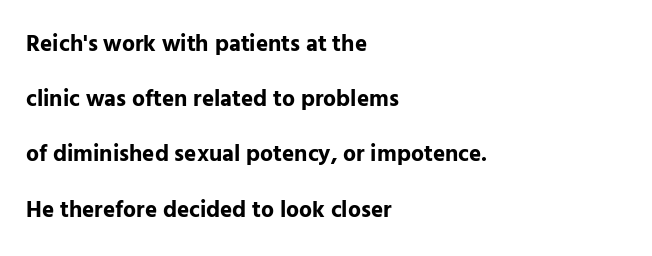
Q: Is the text bold? A: Yes.
Q: Is the text italic (slanted)? A: No, it is upright.
Q: Is the text underlined? A: No.
Q: How is the paragraph aligned? A: Left-aligned.
Q: Is the spacing between letters normal or unusually wide? A: Normal.
Q: Is the spacing between lines tight, normal or loose? A: Loose.
